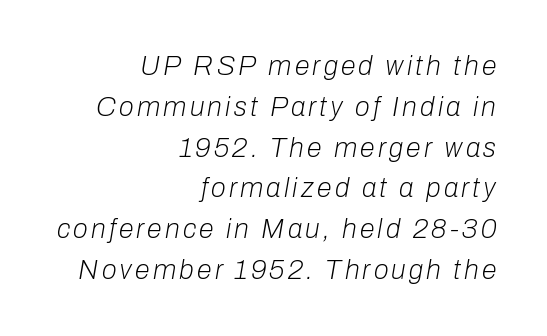
The font's italic variant was chosen for this text. A quiet, ordinary-to-light weight characterises the typeface. The passage shown stacks its lines at a standard gap. Rule under the text: the space is simply empty. Casual observation: everything's shoved over to the right.
